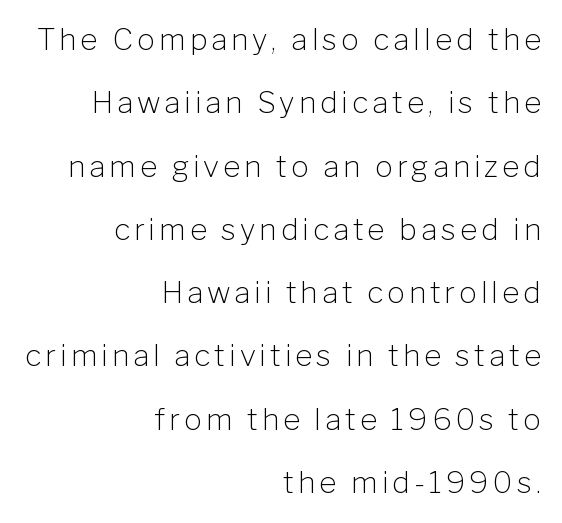
Q: Is the text bold? A: No.
Q: Is the text italic (slanted)? A: No, it is upright.
Q: Is the typeface a serif or a sans-serif typeface? A: Sans-serif.
Q: Is the text underlined? A: No.
Q: How is the paragraph aligned? A: Right-aligned.
Q: Is the spacing between lines tight, normal or loose? A: Loose.
Q: Width (condensed, normal, or wide)? A: Normal.
Q: Stroke contrast? A: Low.
Q: x-height? A: Medium.
Q: Monospaced? A: No.
